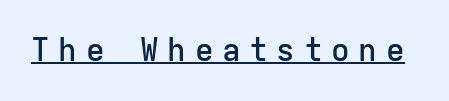
Unlike a traditional serif, this face leaves its strokes unadorned. Posture: vertical. Bold? Not quite — semibold, heavier than regular but stopping short. The rendered words wear a rule along their underside.
